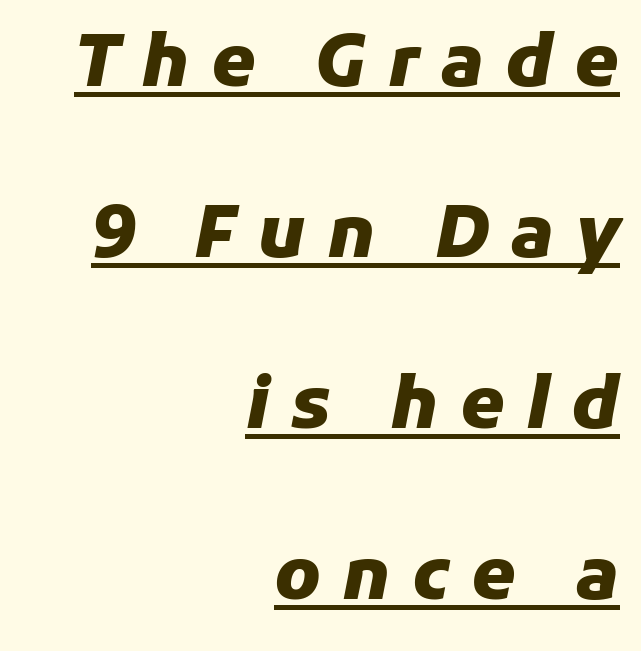
Each glyph is drawn with heavy, bold strokes. A rule runs beneath these lines of type. The rendering uses natural spacing where letterforms have individual widths. The vertical gap from one line to the next is large.
